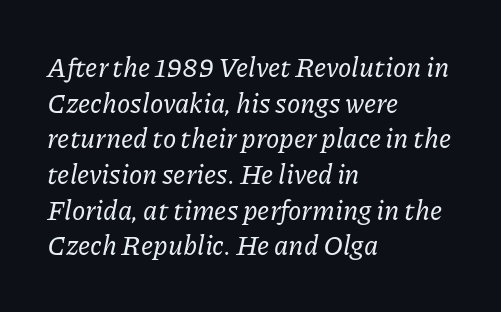
Vertical spacing — default. Designer's note — italics engaged. The rendering keeps characters at their native spacing. The rendering anchors every line to the left-hand side. Bare-footed words on every line.
